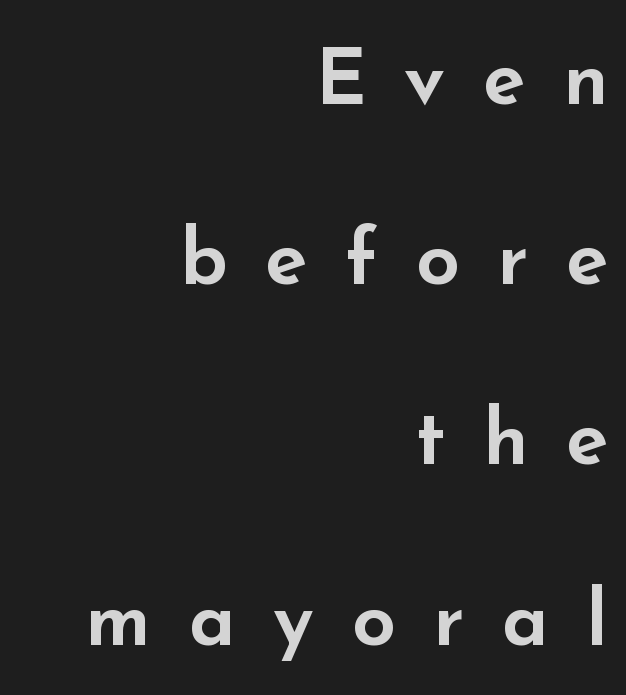
Q: Is the text italic (slanted)? A: No, it is upright.
Q: Is the typeface a serif or a sans-serif typeface? A: Sans-serif.
Q: Is the text underlined? A: No.
Q: How is the paragraph aligned? A: Right-aligned.
Q: Is the spacing between letters normal or unusually wide? A: Unusually wide.
Q: Is the spacing between lines tight, normal or loose? A: Loose.
Q: Width (condensed, normal, or wide)? A: Wide.
Q: Stroke contrast? A: Low.
Q: x-height? A: Small.
Q: Monospaced? A: No.
